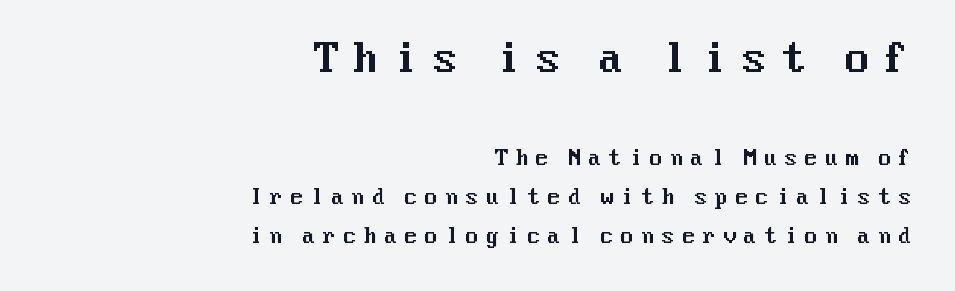
Q: Is the text italic (slanted)? A: No, it is upright.
Q: Is the typeface a serif or a sans-serif typeface? A: Sans-serif.
Q: Is the text underlined? A: No.
Q: How is the paragraph aligned? A: Right-aligned.
Q: Is the spacing between letters normal or unusually wide? A: Unusually wide.
Q: Is the spacing between lines tight, normal or loose? A: Loose.
Q: Which block of text is set in a larger size, the first (top) or the second (bottom)? A: The first (top) one.
Q: Width (condensed, normal, or wide)? A: Normal.
Q: Stroke contrast? A: Medium.
Q: x-height? A: Medium.
